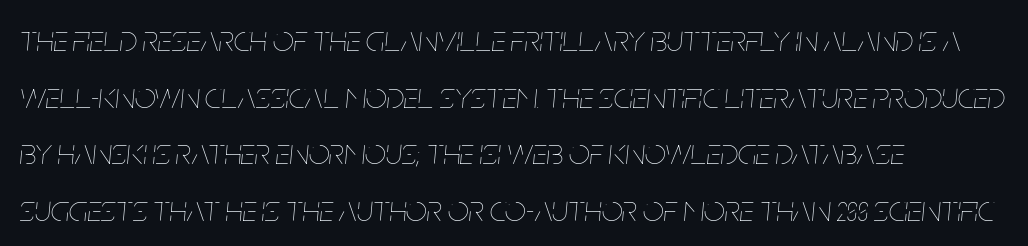
{"italic": "yes", "lean": "right", "slant_degrees": 5, "bold": "no", "weight": "thin", "width": "condensed", "stroke_contrast": "low", "x_height": "large", "monospaced": "no", "underline": "no", "align": "left", "line_spacing": "normal", "line_spacing_ratio": 1.53, "letter_spacing": "normal", "letter_spacing_em": 0.0, "glyph_px": 37}
